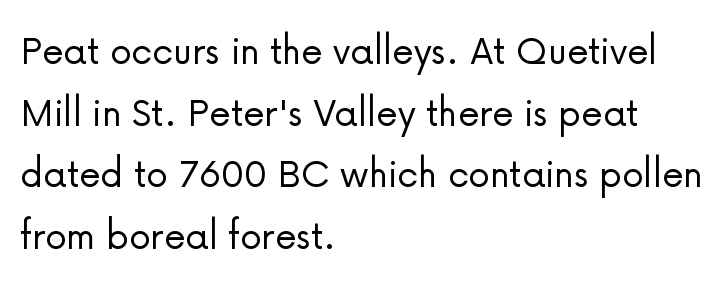
Q: Is the text bold? A: No.
Q: Is the text italic (slanted)? A: No, it is upright.
Q: Is the typeface a serif or a sans-serif typeface? A: Sans-serif.
Q: Is the text underlined? A: No.
Q: How is the paragraph aligned? A: Left-aligned.
Q: Is the spacing between letters normal or unusually wide? A: Normal.
Q: Is the spacing between lines tight, normal or loose? A: Normal.
Q: Width (condensed, normal, or wide)? A: Normal.
Q: Stroke contrast? A: Low.
Q: x-height? A: Medium.
Q: Monospaced? A: No.
